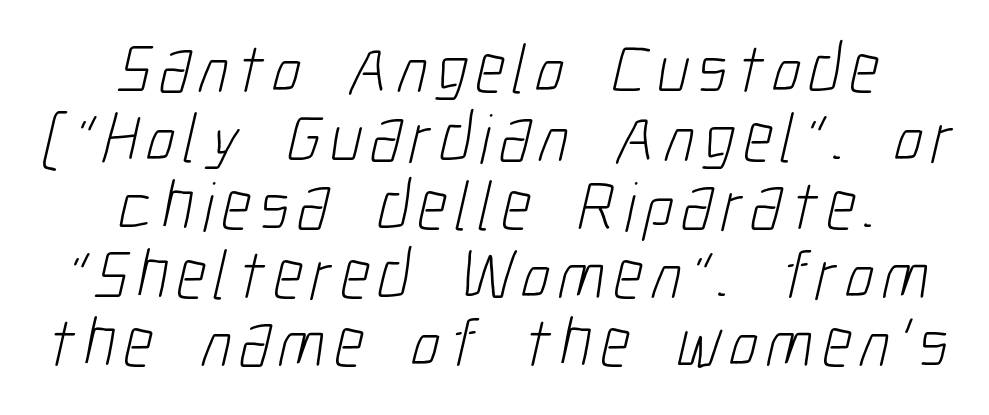
{"serif": "no", "bold": "no", "weight": "light", "width": "condensed", "stroke_contrast": "low", "x_height": "medium", "monospaced": "no", "underline": "no", "align": "center", "line_spacing": "tight", "line_spacing_ratio": 0.98, "glyph_px": 70}
